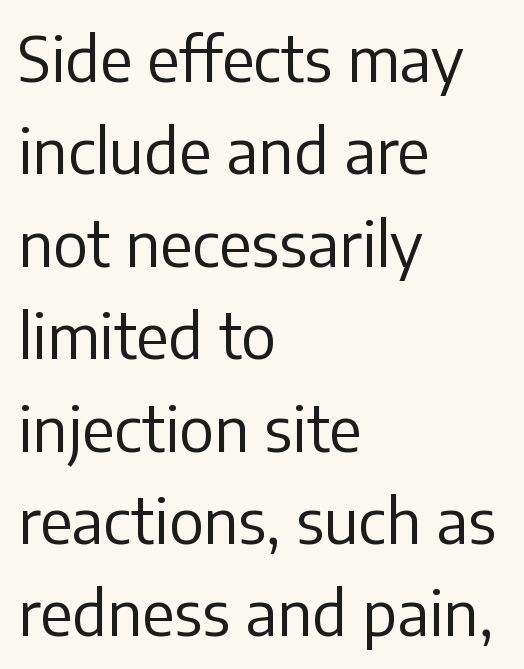
{"serif": "no", "italic": "no", "bold": "no", "weight": "regular", "width": "normal", "stroke_contrast": "low", "x_height": "medium", "monospaced": "no", "underline": "no", "align": "left", "line_spacing": "normal", "line_spacing_ratio": 1.49, "letter_spacing": "normal", "letter_spacing_em": 0.0, "glyph_px": 62}
